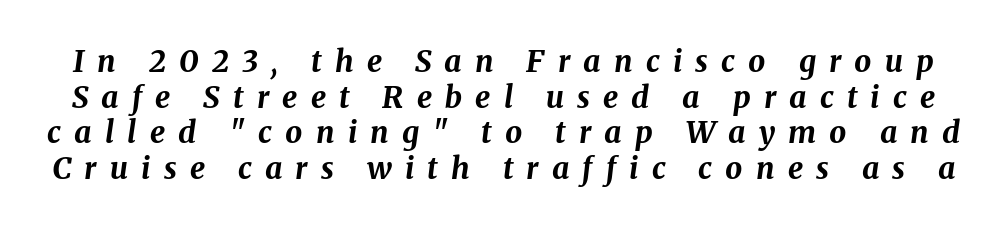
Q: Is the text bold? A: Yes.
Q: Is the text italic (slanted)? A: Yes, it leans right by about 8 degrees.
Q: Is the text underlined? A: No.
Q: Is the spacing between letters normal or unusually wide? A: Unusually wide.
Q: Width (condensed, normal, or wide)? A: Normal.
Q: Stroke contrast? A: Medium.
Q: x-height? A: Medium.
Q: Monospaced? A: No.
